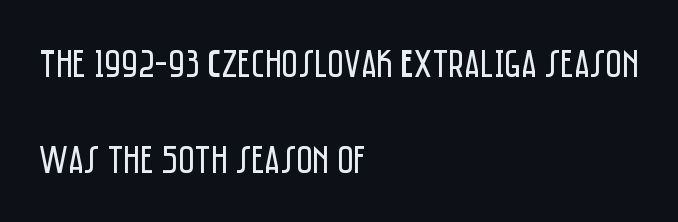
Q: Is the text bold? A: No.
Q: Is the text italic (slanted)? A: No, it is upright.
Q: Is the typeface a serif or a sans-serif typeface? A: Sans-serif.
Q: Is the text underlined? A: No.
Q: How is the paragraph aligned? A: Left-aligned.
Q: Is the spacing between letters normal or unusually wide? A: Normal.
Q: Is the spacing between lines tight, normal or loose? A: Loose.
Q: Width (condensed, normal, or wide)? A: Condensed.
Q: Stroke contrast? A: Low.
Q: x-height? A: Large.
Q: Monospaced? A: No.
